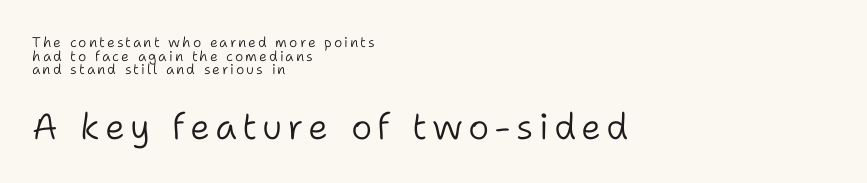
The image shows 36 px light sans-serif type, upright; set left-aligned, tight line spacing (0.97x), not underlined; the second (bottom) block is 2.57x larger; low stroke contrast and a medium x-height.
